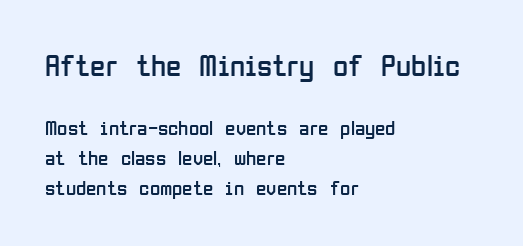
{"serif": "no", "italic": "no", "bold": "no", "weight": "regular", "width": "condensed", "stroke_contrast": "low", "x_height": "medium", "monospaced": "no", "underline": "no", "align": "left", "line_spacing": "normal", "line_spacing_ratio": 1.43, "letter_spacing": "normal", "letter_spacing_em": 0.0, "larger_block": "first", "size_ratio": 1.48, "glyph_px": 31}
